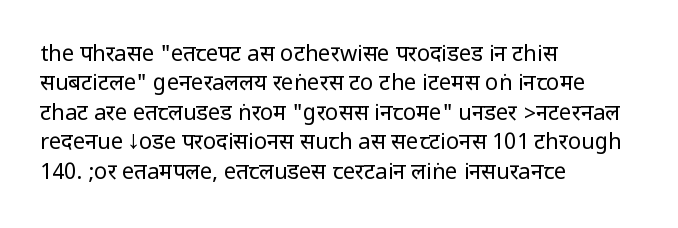
Q: Is the text bold? A: No.
Q: Is the text italic (slanted)? A: No, it is upright.
Q: Is the text underlined? A: No.
Q: How is the paragraph aligned? A: Left-aligned.
Q: Is the spacing between letters normal or unusually wide? A: Normal.
Q: Is the spacing between lines tight, normal or loose? A: Normal.
